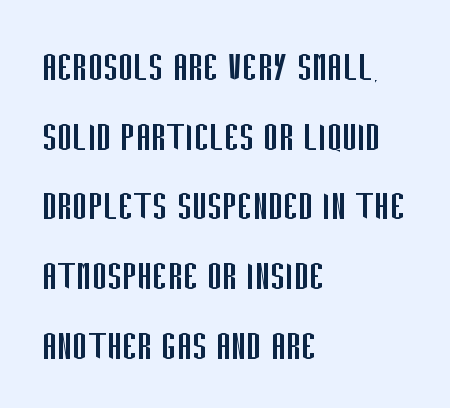
Q: Is the text bold? A: No.
Q: Is the text italic (slanted)? A: No, it is upright.
Q: Is the typeface a serif or a sans-serif typeface? A: Sans-serif.
Q: Is the text underlined? A: No.
Q: How is the paragraph aligned? A: Left-aligned.
Q: Is the spacing between letters normal or unusually wide? A: Normal.
Q: Is the spacing between lines tight, normal or loose? A: Normal.
Q: Width (condensed, normal, or wide)? A: Condensed.
Q: Stroke contrast? A: Low.
Q: x-height? A: Large.
Q: Monospaced? A: No.
